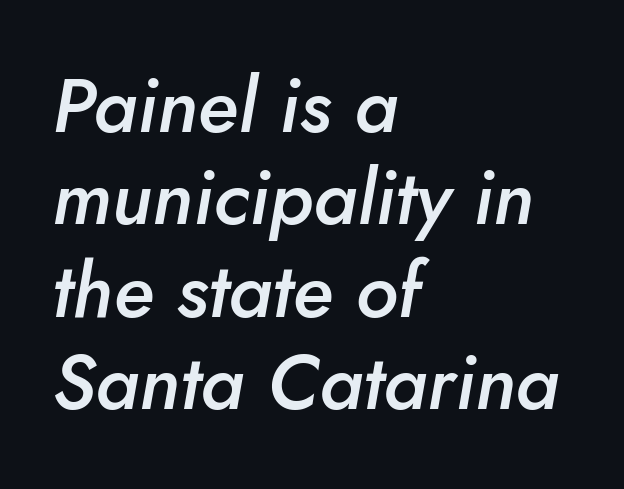
{"italic": "yes", "lean": "right", "slant_degrees": 10, "bold": "semi", "weight": "semibold", "width": "normal", "stroke_contrast": "low", "x_height": "small", "monospaced": "no", "underline": "no", "align": "left", "line_spacing_ratio": 1.2, "letter_spacing": "normal", "letter_spacing_em": 0.0, "glyph_px": 77}
